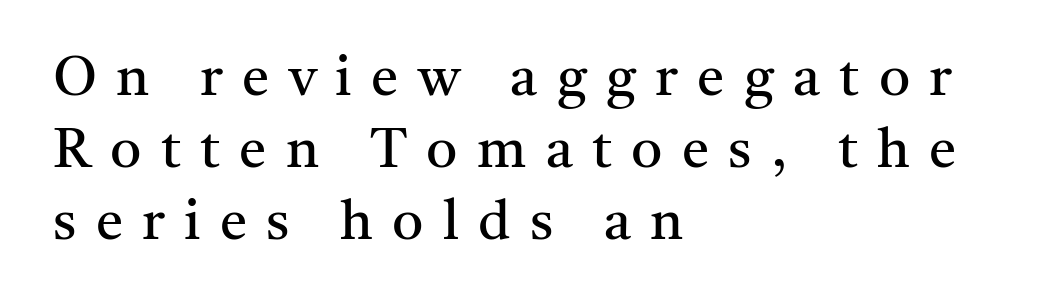
Q: Is the text bold? A: No.
Q: Is the text italic (slanted)? A: No, it is upright.
Q: Is the typeface a serif or a sans-serif typeface? A: Serif.
Q: Is the text underlined? A: No.
Q: How is the paragraph aligned? A: Left-aligned.
Q: Is the spacing between letters normal or unusually wide? A: Unusually wide.
Q: Is the spacing between lines tight, normal or loose? A: Normal.
Q: Width (condensed, normal, or wide)? A: Normal.
Q: Stroke contrast? A: Medium.
Q: x-height? A: Medium.
Q: Monospaced? A: No.
